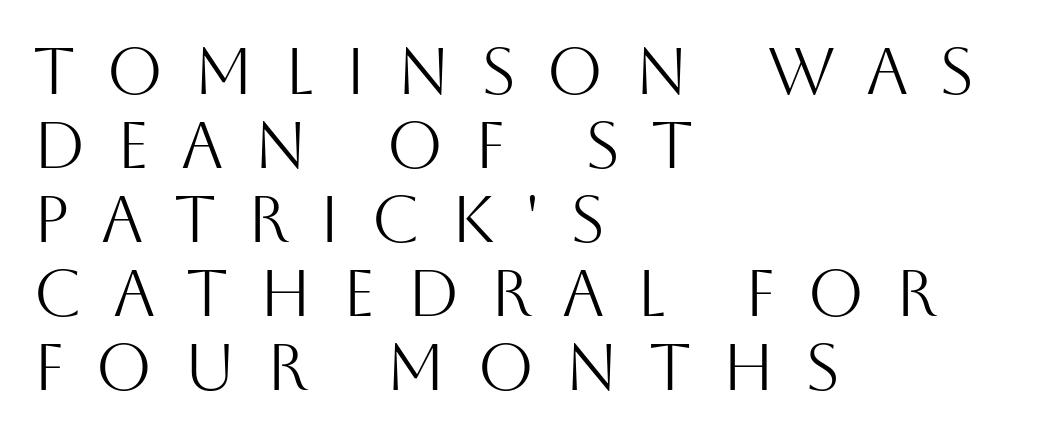
The image shows 65 px light sans-serif type, upright; set left-aligned, tight line spacing (1.14x), unusually wide letter spacing (+0.47 em), not underlined; medium stroke contrast and a large x-height.
